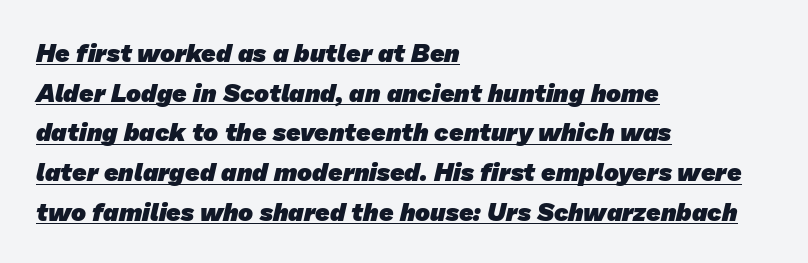
Q: Is the text bold? A: Yes.
Q: Is the text underlined? A: Yes.
Q: How is the paragraph aligned? A: Left-aligned.
Q: Is the spacing between letters normal or unusually wide? A: Normal.
Q: Is the spacing between lines tight, normal or loose? A: Normal.
